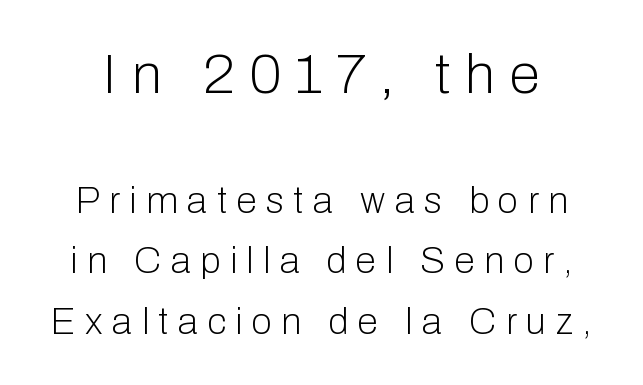
The image shows 56 px light sans-serif type, upright; set normal line spacing (1.64x), unusually wide letter spacing (+0.26 em), not underlined; the first (top) block is 1.51x larger; low stroke contrast and a medium x-height.
